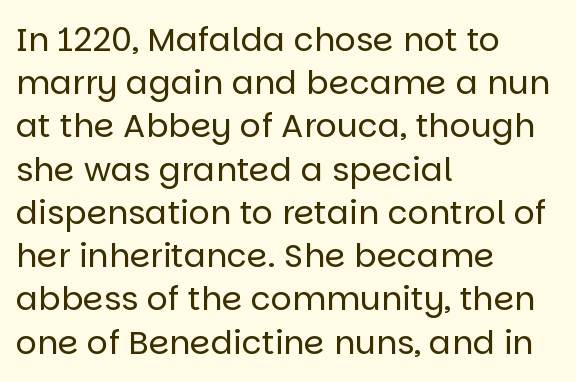
Casual observation: everything's shoved over to the left. Designer's note — italics off, roman on. Varying glyph widths throughout — classic text-font behaviour. A sans-serif font was chosen for this passage. Counters stay open thanks to moderate or lighter strokes. Each row of text sits above clean, open space.
